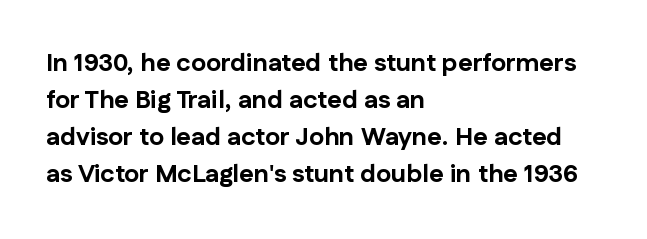
The image shows 25 px bold type, upright; set left-aligned, normal line spacing (1.48x), normal letter spacing, not underlined.
